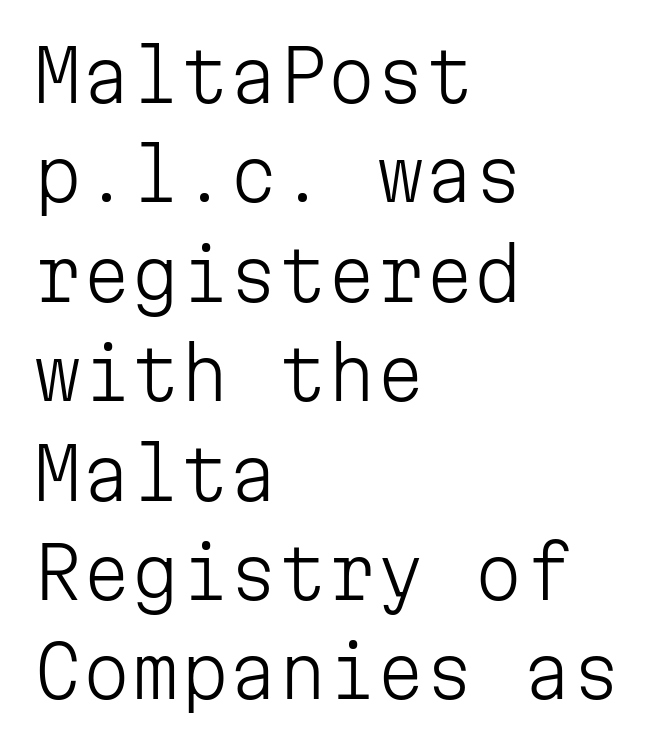
Q: Is the text bold? A: No.
Q: Is the text italic (slanted)? A: No, it is upright.
Q: Is the typeface a serif or a sans-serif typeface? A: Sans-serif.
Q: Is the text underlined? A: No.
Q: How is the paragraph aligned? A: Left-aligned.
Q: Is the spacing between letters normal or unusually wide? A: Normal.
Q: Is the spacing between lines tight, normal or loose? A: Normal.
Q: Width (condensed, normal, or wide)? A: Normal.
Q: Stroke contrast? A: Low.
Q: x-height? A: Medium.
Q: Monospaced? A: Yes.
